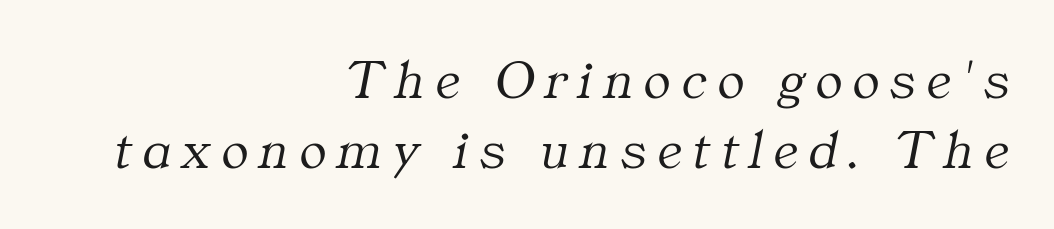
Q: Is the text bold? A: No.
Q: Is the text italic (slanted)? A: Yes, it leans right by about 11 degrees.
Q: Is the typeface a serif or a sans-serif typeface? A: Serif.
Q: Is the text underlined? A: No.
Q: How is the paragraph aligned? A: Right-aligned.
Q: Is the spacing between letters normal or unusually wide? A: Unusually wide.
Q: Is the spacing between lines tight, normal or loose? A: Normal.
Q: Width (condensed, normal, or wide)? A: Normal.
Q: Stroke contrast? A: Medium.
Q: x-height? A: Medium.
Q: Monospaced? A: No.
